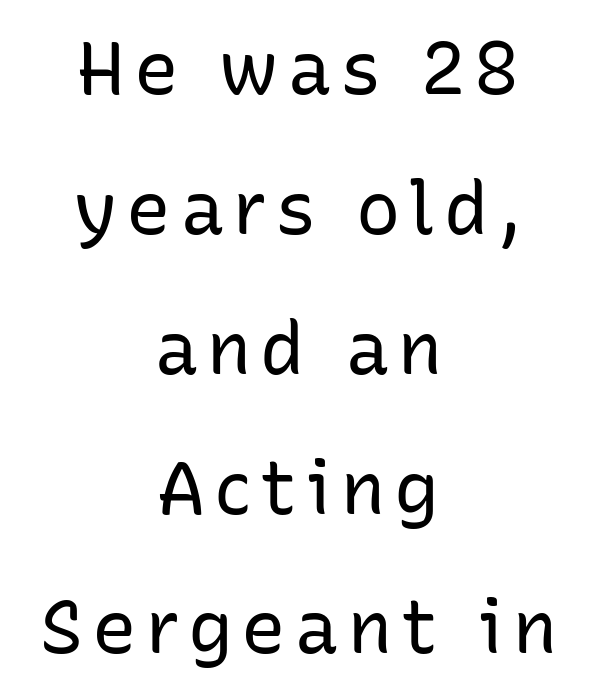
{"serif": "no", "italic": "no", "bold": "no", "weight": "regular", "width": "normal", "stroke_contrast": "low", "x_height": "medium", "monospaced": "no", "underline": "no", "align": "center", "line_spacing_ratio": 1.89, "glyph_px": 74}
